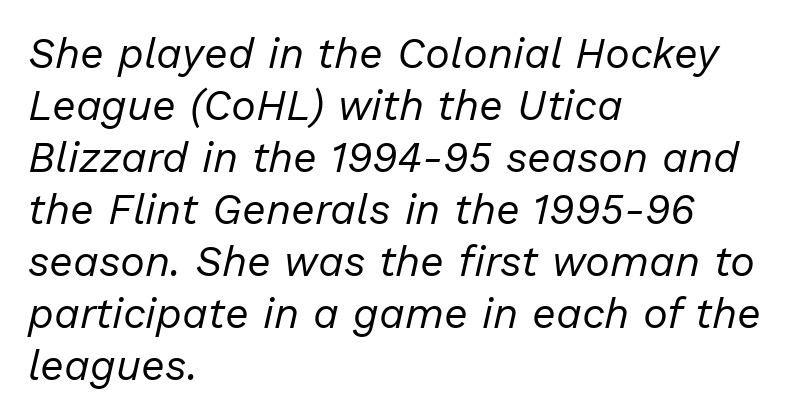
The letterforms sit at book weight or below. The typography opts for an oblique posture over an upright one. Descenders hang freely into open space. The gaps between neighbouring characters are ordinary and unremarkable. Typeset ragged right — the left edge is the straight one.
